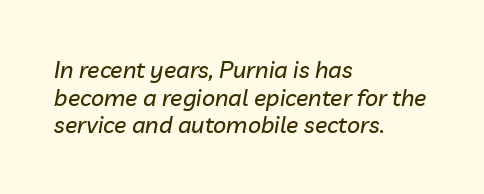
{"italic": "yes", "lean": "right", "slant_degrees": 10, "underline": "no", "align": "left", "line_spacing_ratio": 1.2, "letter_spacing": "normal", "letter_spacing_em": 0.0, "glyph_px": 23}
